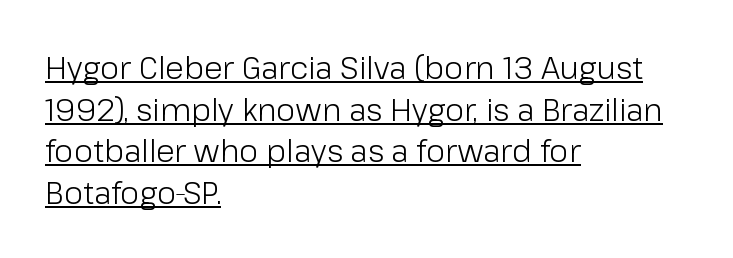
{"serif": "no", "italic": "no", "bold": "no", "weight": "light", "width": "normal", "stroke_contrast": "low", "x_height": "medium", "monospaced": "no", "underline": "yes", "align": "left", "line_spacing": "normal", "line_spacing_ratio": 1.34, "letter_spacing": "normal", "letter_spacing_em": 0.0, "glyph_px": 31}
